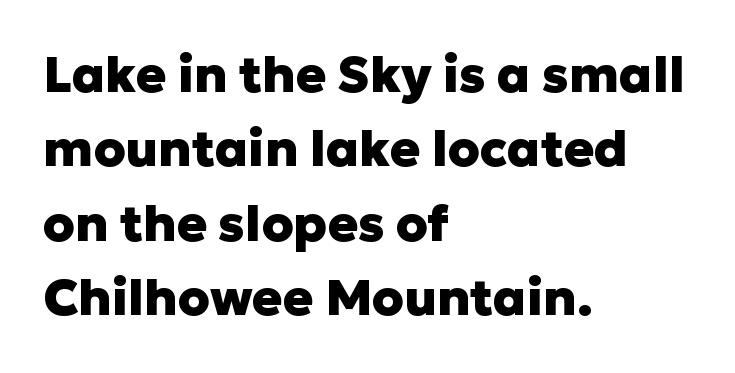
{"serif": "no", "italic": "no", "bold": "yes", "weight": "heavy", "width": "normal", "stroke_contrast": "low", "x_height": "medium", "monospaced": "no", "underline": "no", "align": "left", "line_spacing": "normal", "line_spacing_ratio": 1.49, "letter_spacing": "normal", "letter_spacing_em": 0.0, "glyph_px": 50}
